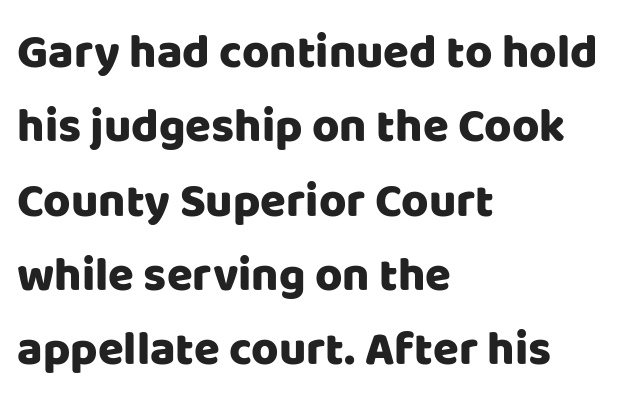
These lines are rendered in a variable-pitch font. The space between consecutive lines is moderate. Honestly, the letter spacing is just normal — you wouldn't notice it. No feet cap the strokes, marking this as sans-serif type. Italic: no, the glyphs are upright roman. Has an underline been added? It has not.
